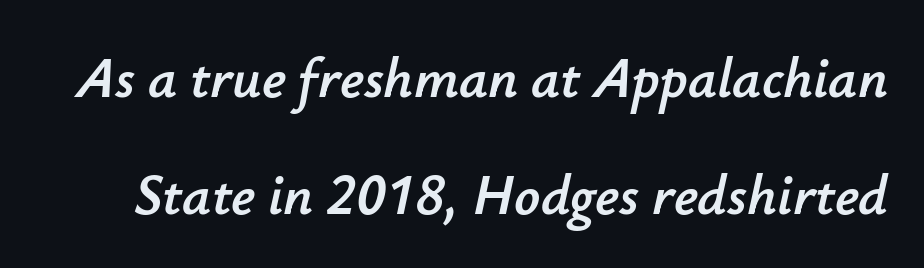
The specimen omits any rule beneath the text block's lines. The type is set solid horizontally, with unmodified tracking. Baseline-to-baseline distance is far greater than the letter height. These lines are rendered in a variable-pitch font.
